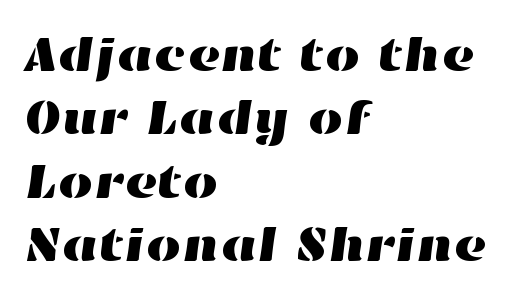
Q: Is the text underlined? A: No.
Q: How is the paragraph aligned? A: Left-aligned.
Q: Is the spacing between letters normal or unusually wide? A: Normal.
Q: Is the spacing between lines tight, normal or loose? A: Normal.
Q: Width (condensed, normal, or wide)? A: Wide.
Q: Stroke contrast? A: High.
Q: x-height? A: Medium.
Q: Monospaced? A: No.
